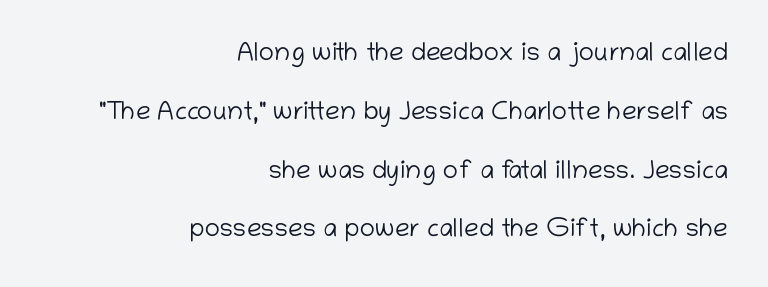
The image shows 26 px text type, upright; set right-aligned, loose line spacing (2.26x), normal letter spacing, not underlined.
